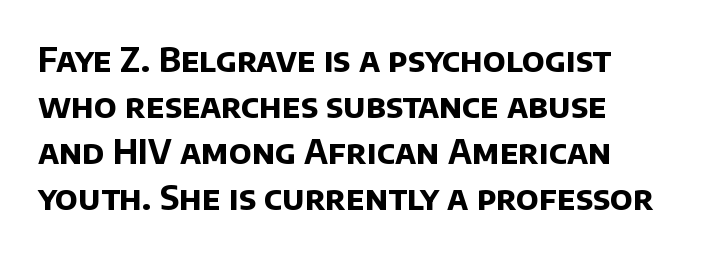
Q: Is the text bold? A: Yes.
Q: Is the typeface a serif or a sans-serif typeface? A: Sans-serif.
Q: Is the text underlined? A: No.
Q: How is the paragraph aligned? A: Left-aligned.
Q: Is the spacing between letters normal or unusually wide? A: Normal.
Q: Is the spacing between lines tight, normal or loose? A: Normal.
Q: Width (condensed, normal, or wide)? A: Normal.
Q: Stroke contrast? A: Low.
Q: x-height? A: Large.
Q: Monospaced? A: No.
